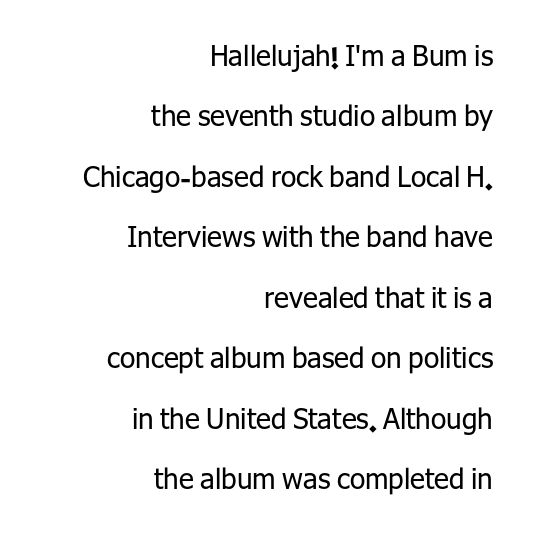
The gap between lines stays unmarked. Varying glyph widths throughout — classic text-font behaviour. Serif or sans? Sans — the stroke terminals are bare. Visually the block forms a straight wall on the right and a jagged coastline on the left.
